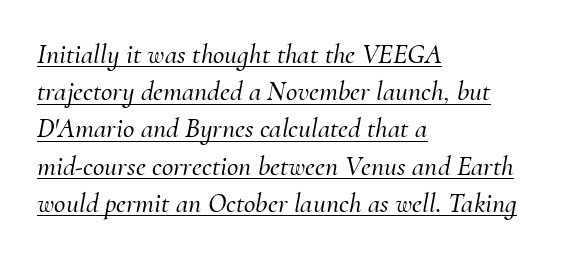
The image shows 28 px serif type, italic (leaning right); set left-aligned, normal line spacing (1.33x), normal letter spacing, underlined; medium stroke contrast and a small x-height.
